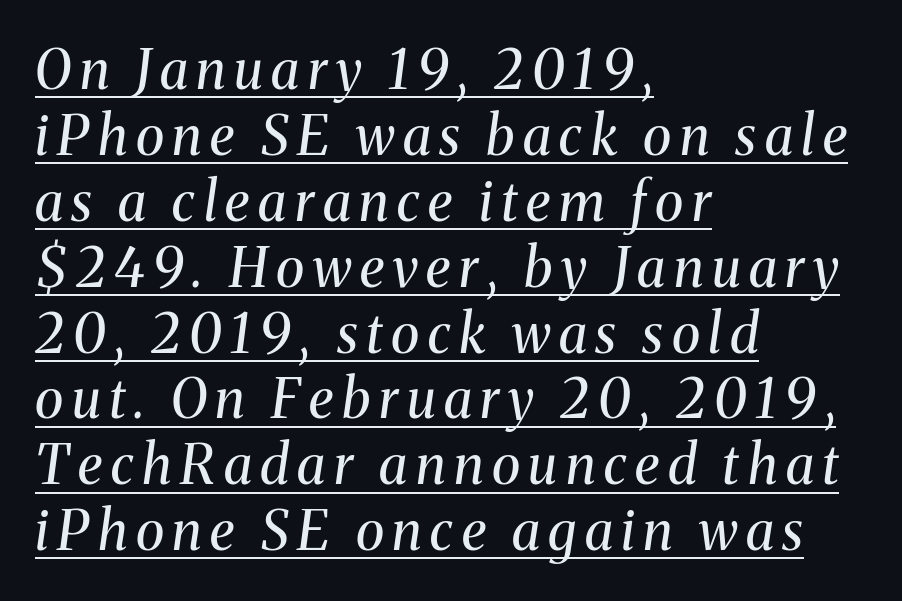
{"serif": "yes", "italic": "yes", "lean": "right", "slant_degrees": 8, "bold": "no", "weight": "regular", "width": "normal", "stroke_contrast": "medium", "x_height": "medium", "monospaced": "no", "underline": "yes", "align": "left", "line_spacing_ratio": 1.22, "glyph_px": 54}
